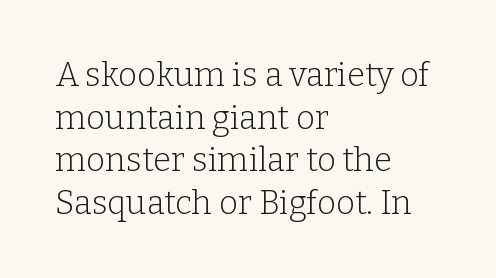
The image shows 33 px light serif type, upright; set left-aligned, normal line spacing (1.29x), normal letter spacing, not underlined; low stroke contrast and a medium x-height.
